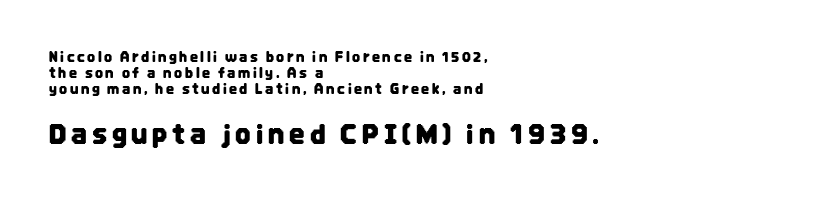
Q: Is the text italic (slanted)? A: No, it is upright.
Q: Is the text underlined? A: No.
Q: How is the paragraph aligned? A: Left-aligned.
Q: Is the spacing between lines tight, normal or loose? A: Tight.
Q: Which block of text is set in a larger size, the first (top) or the second (bottom)? A: The second (bottom) one.
